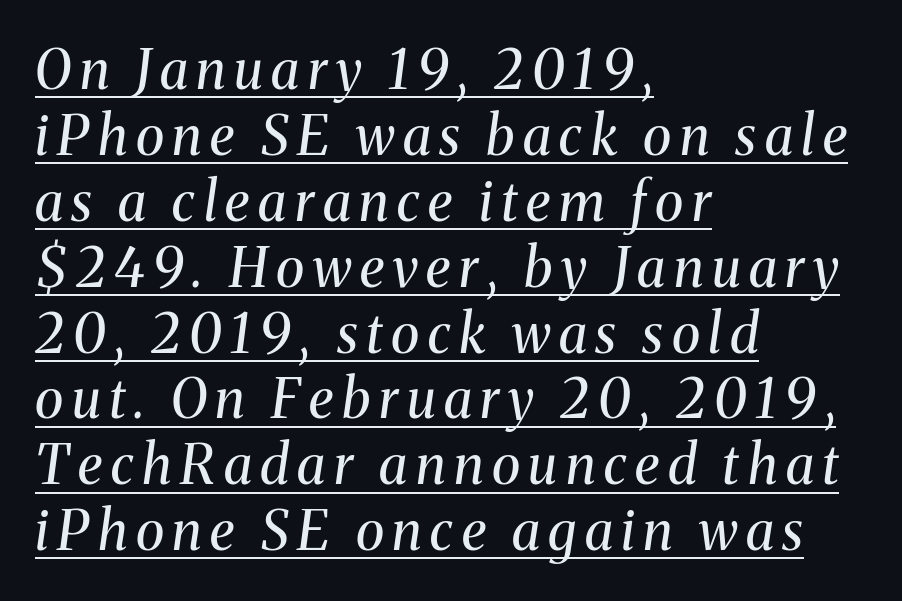
Check the space under the baseline: a stroke is drawn there. Each letter's strokes conclude with small projecting serifs. A typesetter would call this proportional, since set widths differ per character. A typesetter would mark this as italic. Layout note: lines flush left.
